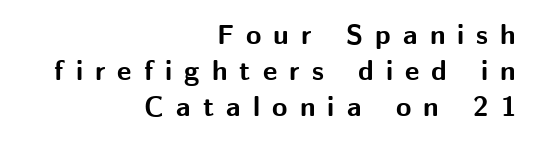
A typesetter would label this face a sans. If you drew a ruler down the right edge, every line would touch it. These lines are rendered in a variable-pitch font. If you measured baseline to baseline, you'd find a middling distance.
